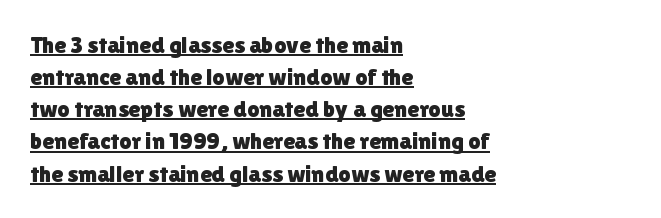
The image shows 24 px text type, upright; set left-aligned, normal line spacing (1.34x), normal letter spacing, underlined.
